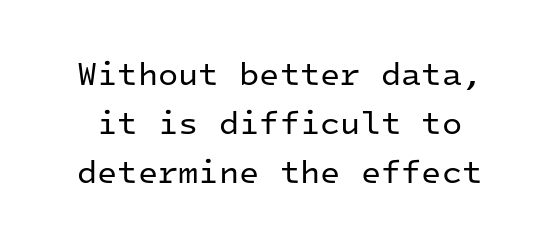
Each row of text sits above clean, open space. The text was rendered using a sans face with plain stroke endings. Is this a heavy cut? Hardly; it is regular or lighter. Compared with typical paragraphs, the rows here are spaced about the same. Caption: standard tracking, unaltered.
